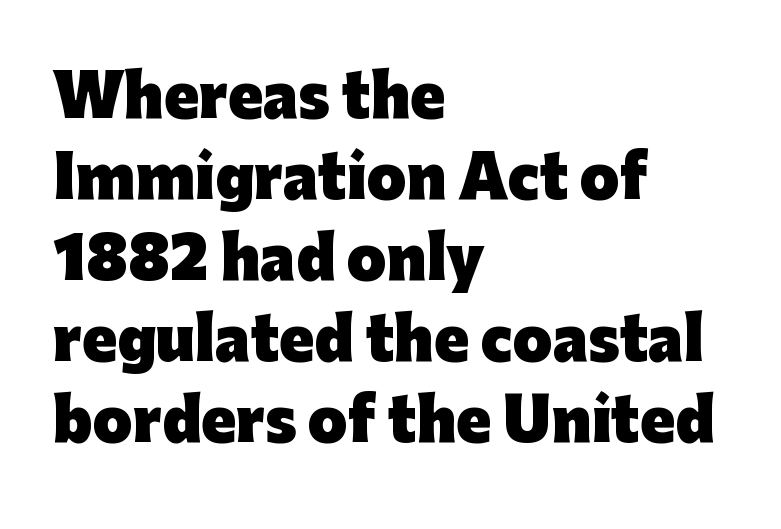
Q: Is the text bold? A: Yes.
Q: Is the text italic (slanted)? A: No, it is upright.
Q: Is the typeface a serif or a sans-serif typeface? A: Sans-serif.
Q: Is the text underlined? A: No.
Q: How is the paragraph aligned? A: Left-aligned.
Q: Is the spacing between letters normal or unusually wide? A: Normal.
Q: Is the spacing between lines tight, normal or loose? A: Normal.
Q: Width (condensed, normal, or wide)? A: Normal.
Q: Stroke contrast? A: Low.
Q: x-height? A: Medium.
Q: Monospaced? A: No.
